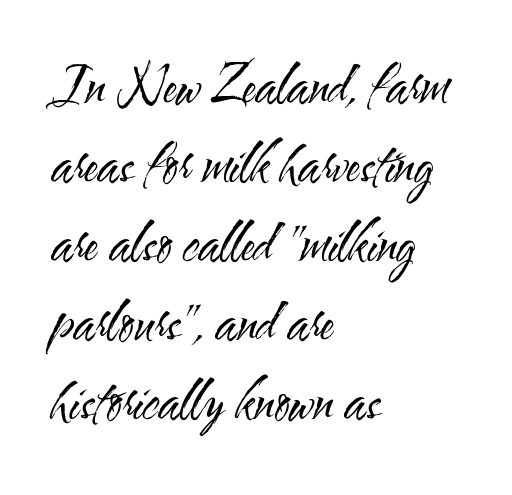
Q: Is the text bold? A: No.
Q: Is the text italic (slanted)? A: Yes.
Q: Is the typeface a serif or a sans-serif typeface? A: Sans-serif.
Q: Is the text underlined? A: No.
Q: How is the paragraph aligned? A: Left-aligned.
Q: Is the spacing between letters normal or unusually wide? A: Normal.
Q: Is the spacing between lines tight, normal or loose? A: Normal.
Q: Width (condensed, normal, or wide)? A: Condensed.
Q: Stroke contrast? A: Medium.
Q: x-height? A: Small.
Q: Monospaced? A: No.
